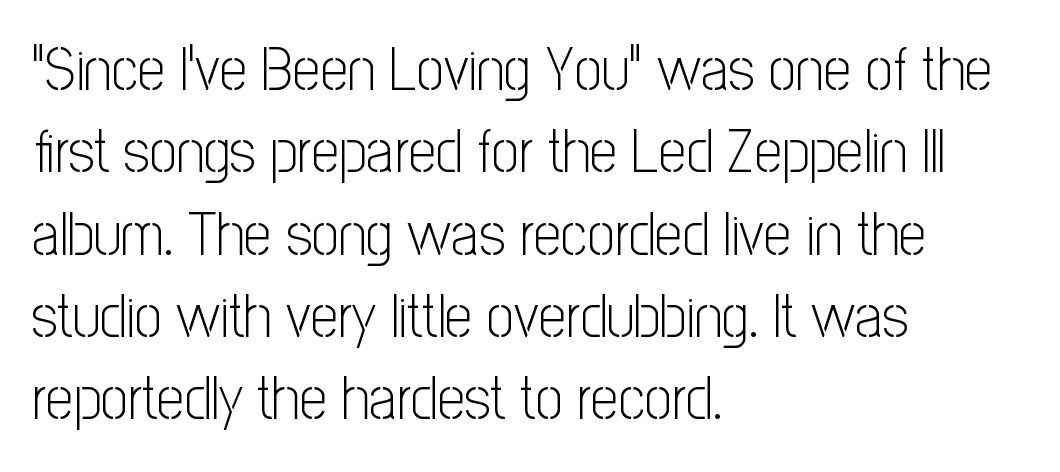
The image shows 61 px light, condensed sans-serif type, upright; set left-aligned, normal line spacing (1.35x), normal letter spacing, not underlined; low stroke contrast and a medium x-height.
